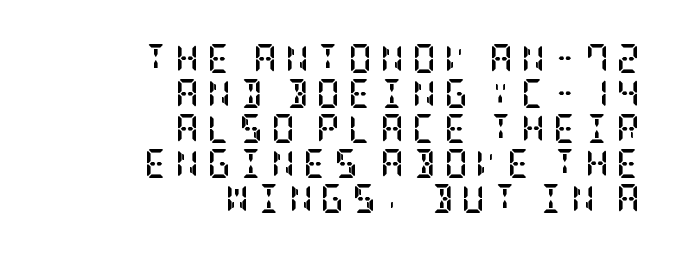
{"serif": "yes", "italic": "no", "bold": "yes", "weight": "semibold", "width": "condensed", "stroke_contrast": "low", "x_height": "large", "underline": "no", "align": "right", "line_spacing_ratio": 1.21, "letter_spacing": "wide", "letter_spacing_em": 0.28, "glyph_px": 29}
